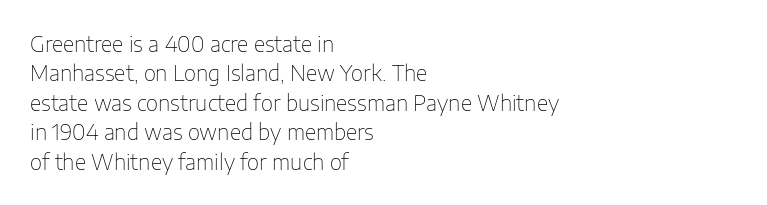
{"italic": "no", "bold": "no", "underline": "no", "align": "left", "line_spacing": "normal", "line_spacing_ratio": 1.4, "letter_spacing": "normal", "letter_spacing_em": 0.0, "glyph_px": 21}
